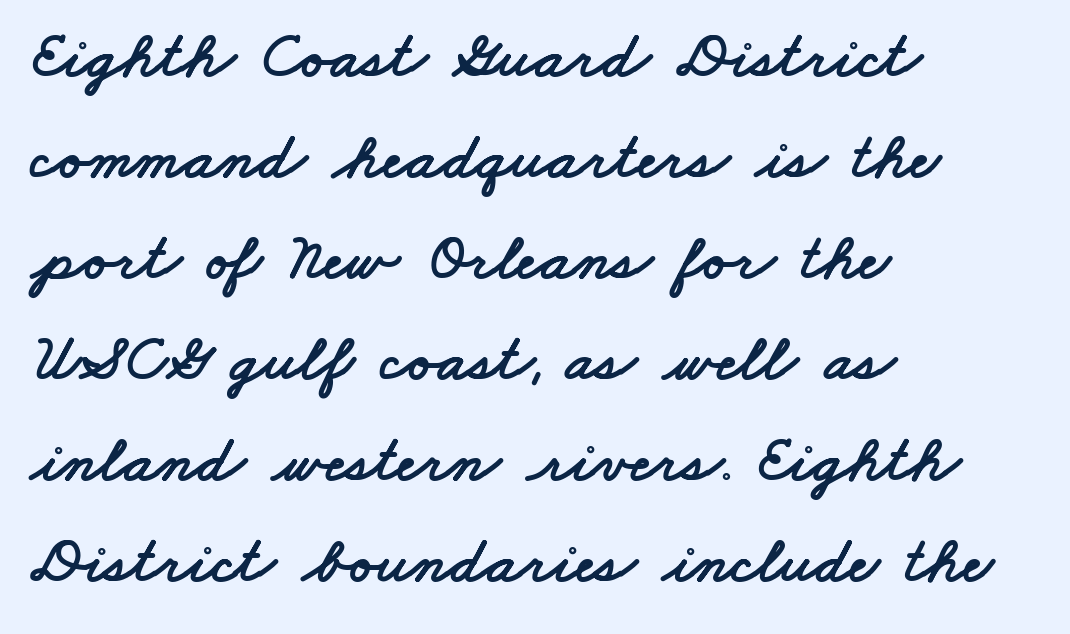
There is no visible air inserted between adjacent glyphs. A typesetter would call this leading conventional body-copy spacing. Where is the straight margin? On the left. Letters rest on an invisible, unmarked baseline. A typesetter would call this proportional, since set widths differ per character. The face used here is a sans, in the tradition of grotesques and geometrics.
